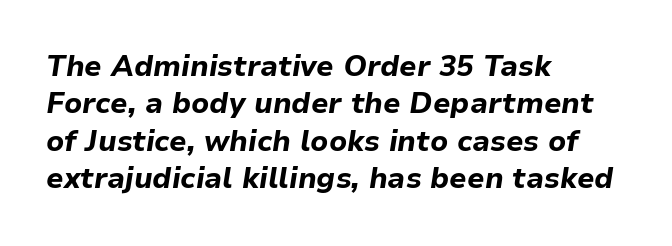
{"italic": "yes", "lean": "right", "slant_degrees": 9, "bold": "yes", "weight": "bold", "width": "normal", "stroke_contrast": "low", "x_height": "medium", "monospaced": "no", "underline": "no", "align": "left", "line_spacing": "normal", "line_spacing_ratio": 1.29, "letter_spacing": "normal", "letter_spacing_em": 0.0, "glyph_px": 29}
